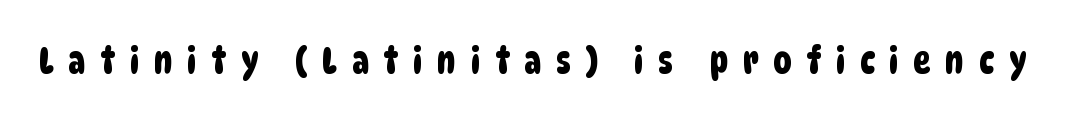
The image shows 36 px condensed sans-serif type; set unusually wide letter spacing (+0.41 em), not underlined; low stroke contrast and a large x-height.
